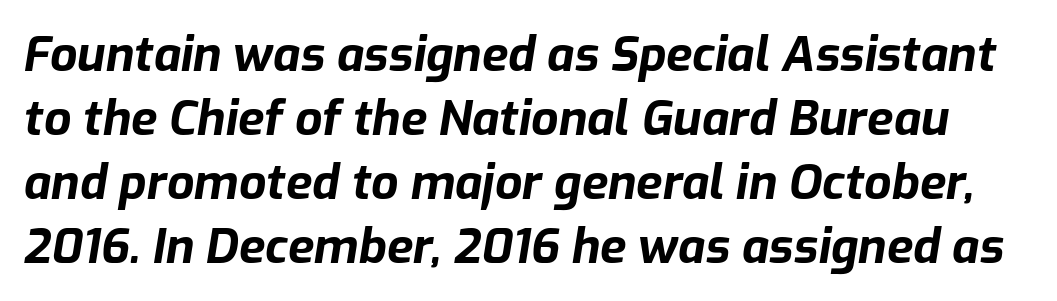
Q: Is the text bold? A: Yes.
Q: Is the text italic (slanted)? A: Yes, it leans right by about 9 degrees.
Q: Is the text underlined? A: No.
Q: Is the spacing between letters normal or unusually wide? A: Normal.
Q: Is the spacing between lines tight, normal or loose? A: Normal.
Q: Width (condensed, normal, or wide)? A: Normal.
Q: Stroke contrast? A: Low.
Q: x-height? A: Medium.
Q: Monospaced? A: No.
